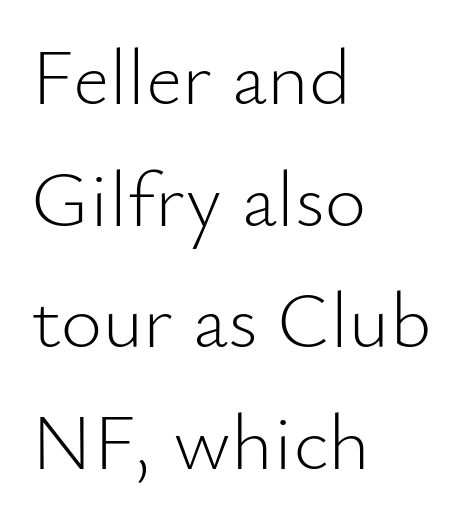
The image shows 80 px light sans-serif type, upright; set left-aligned, normal line spacing (1.52x), normal letter spacing, not underlined; low stroke contrast and a small x-height.
